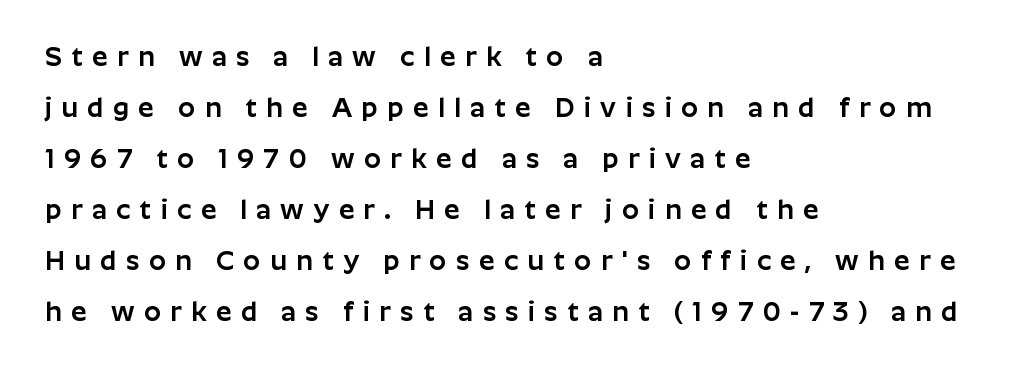
{"italic": "no", "underline": "no", "align": "left", "line_spacing_ratio": 1.89, "letter_spacing": "wide", "letter_spacing_em": 0.35, "glyph_px": 27}
